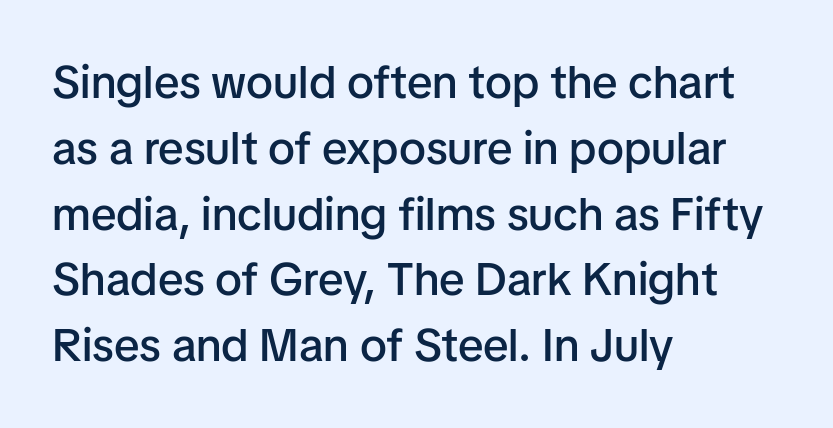
{"serif": "no", "italic": "no", "bold": "semi", "weight": "semibold", "width": "normal", "stroke_contrast": "low", "x_height": "medium", "monospaced": "no", "underline": "no", "align": "left", "line_spacing": "normal", "line_spacing_ratio": 1.43, "letter_spacing": "normal", "letter_spacing_em": 0.0, "glyph_px": 46}
